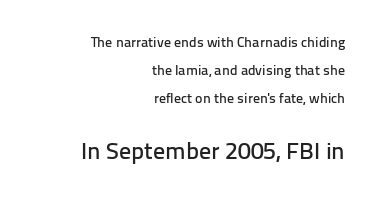
Q: Is the text italic (slanted)? A: No, it is upright.
Q: Is the text underlined? A: No.
Q: How is the paragraph aligned? A: Right-aligned.
Q: Is the spacing between letters normal or unusually wide? A: Normal.
Q: Is the spacing between lines tight, normal or loose? A: Loose.
Q: Which block of text is set in a larger size, the first (top) or the second (bottom)? A: The second (bottom) one.
